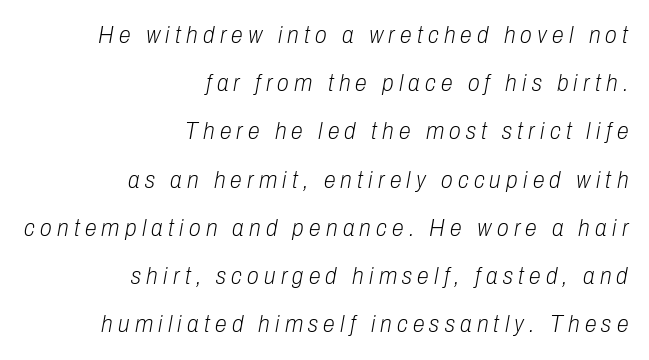
Leading is clearly above the norm, producing a sparse column. Rule under the text: the space is simply empty. A quiet, ordinary-to-light weight characterises the typeface. Compared with ordinary roman type, these characters are visibly tilted.
